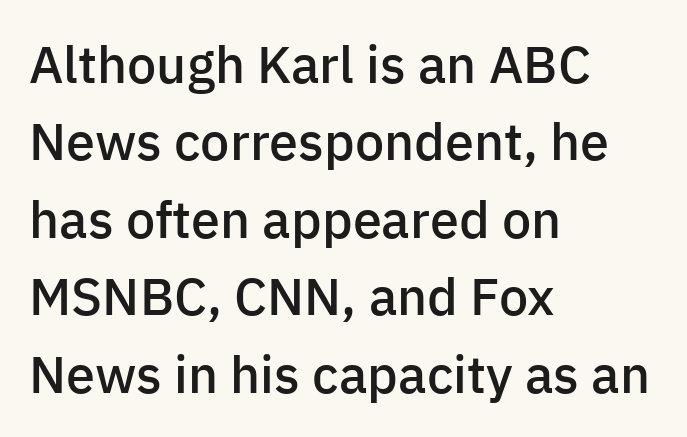
{"serif": "no", "italic": "no", "bold": "semi", "weight": "semibold", "width": "normal", "stroke_contrast": "low", "x_height": "medium", "monospaced": "no", "underline": "no", "align": "left", "line_spacing": "normal", "line_spacing_ratio": 1.49, "letter_spacing": "normal", "letter_spacing_em": 0.0, "glyph_px": 52}
